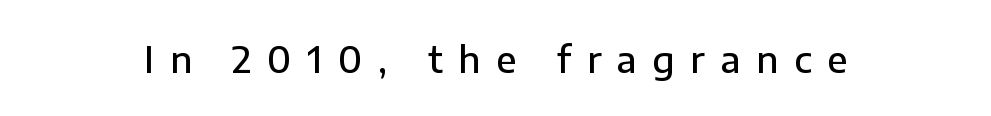
Q: Is the text bold? A: Semi-bold.
Q: Is the text italic (slanted)? A: No, it is upright.
Q: Is the typeface a serif or a sans-serif typeface? A: Sans-serif.
Q: Is the text underlined? A: No.
Q: Is the spacing between letters normal or unusually wide? A: Unusually wide.
Q: Width (condensed, normal, or wide)? A: Normal.
Q: Stroke contrast? A: Low.
Q: x-height? A: Medium.
Q: Monospaced? A: No.
